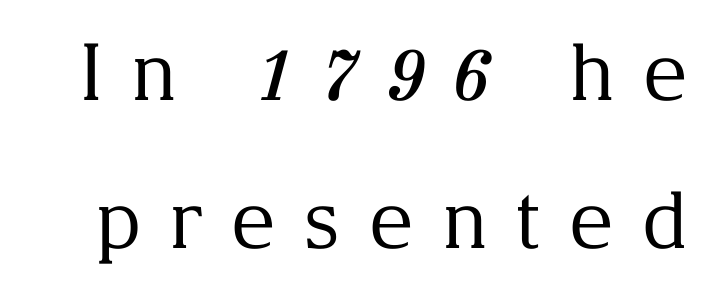
Yep, those are serifs on the letters. A typesetter would call this heavily tracked-out type. Stems here are at most as thick as an everyday book face. Tall strokes in this sample are plumb rather than angled.
